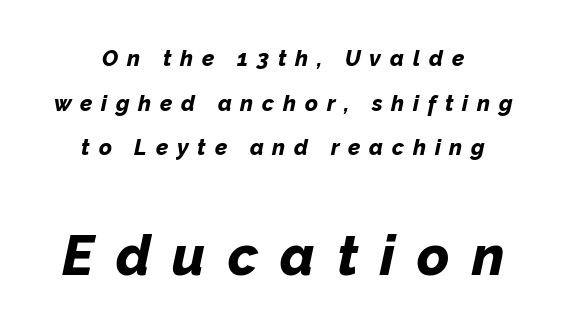
Each letter keeps its own natural width here, so spacing adapts to shape. Each line is balanced around a shared central axis. Unmarked baselines from the first word to the last. Characters follow at a spacing far wider than the type designer built in. I'd describe the lettering as bold — thick and assertive.
